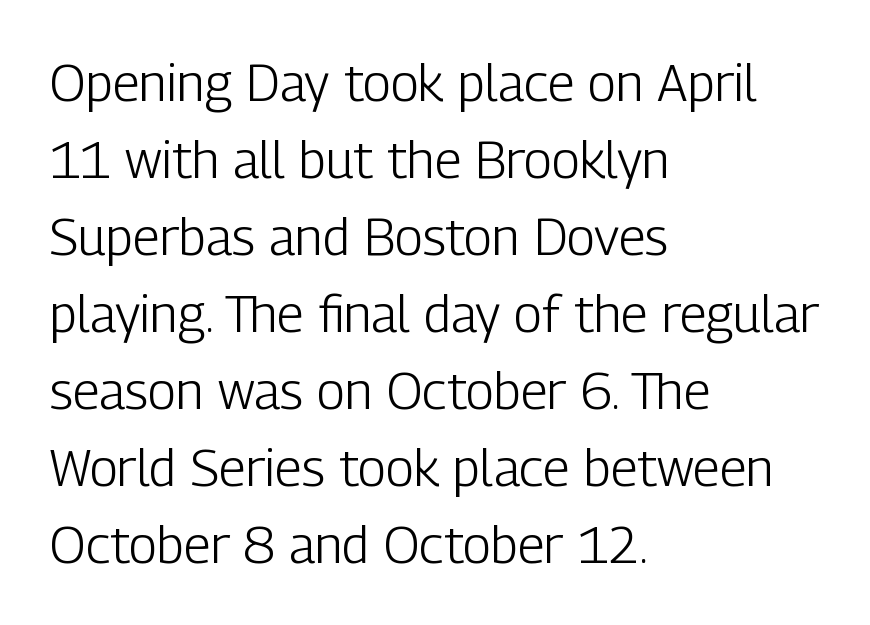
Q: Is the text bold? A: No.
Q: Is the text italic (slanted)? A: No, it is upright.
Q: Is the typeface a serif or a sans-serif typeface? A: Sans-serif.
Q: Is the text underlined? A: No.
Q: How is the paragraph aligned? A: Left-aligned.
Q: Is the spacing between letters normal or unusually wide? A: Normal.
Q: Is the spacing between lines tight, normal or loose? A: Normal.
Q: Width (condensed, normal, or wide)? A: Condensed.
Q: Stroke contrast? A: Low.
Q: x-height? A: Medium.
Q: Monospaced? A: No.
